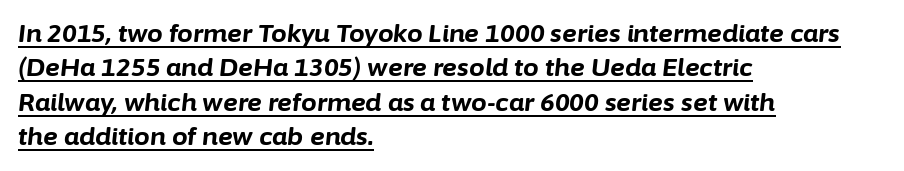
Q: Is the text bold? A: Yes.
Q: Is the text italic (slanted)? A: Yes, it leans right by about 6 degrees.
Q: Is the text underlined? A: Yes.
Q: How is the paragraph aligned? A: Left-aligned.
Q: Is the spacing between letters normal or unusually wide? A: Normal.
Q: Is the spacing between lines tight, normal or loose? A: Normal.
